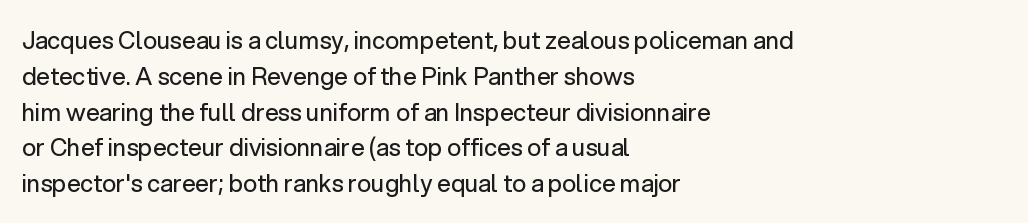
{"italic": "no", "bold": "no", "underline": "no", "align": "left", "line_spacing": "normal", "line_spacing_ratio": 1.49, "letter_spacing": "normal", "letter_spacing_em": 0.0, "glyph_px": 24}
